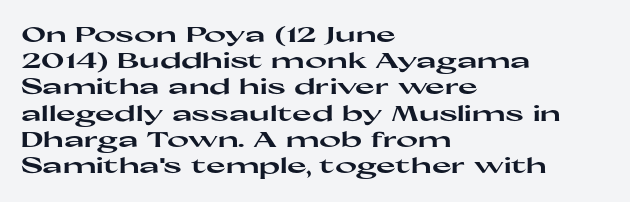
Does the weight exceed regular? Yes, all the way to bold. A typesetter would mark this as roman, not italic. The glyphs are unaccompanied by any horizontal stroke below them. Interline gaps are of average width in this sample. The horizontal fit of the characters is conventional and even.
